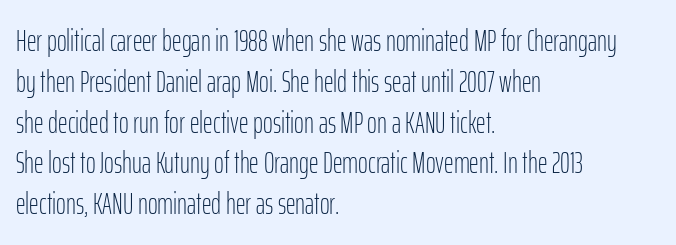
Q: Is the text bold? A: No.
Q: Is the text italic (slanted)? A: No, it is upright.
Q: Is the typeface a serif or a sans-serif typeface? A: Sans-serif.
Q: Is the text underlined? A: No.
Q: How is the paragraph aligned? A: Left-aligned.
Q: Is the spacing between letters normal or unusually wide? A: Normal.
Q: Is the spacing between lines tight, normal or loose? A: Normal.
Q: Width (condensed, normal, or wide)? A: Condensed.
Q: Stroke contrast? A: Low.
Q: x-height? A: Medium.
Q: Monospaced? A: No.
